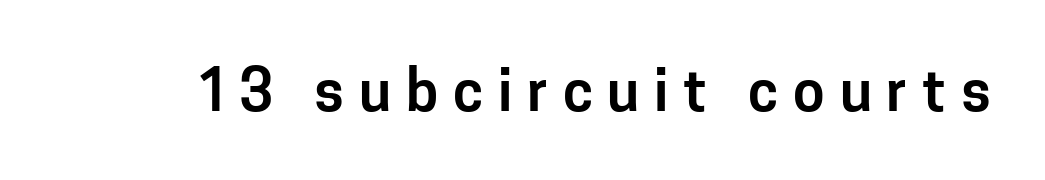
Q: Is the text italic (slanted)? A: No, it is upright.
Q: Is the typeface a serif or a sans-serif typeface? A: Sans-serif.
Q: Is the text underlined? A: No.
Q: Is the spacing between letters normal or unusually wide? A: Unusually wide.
Q: Width (condensed, normal, or wide)? A: Normal.
Q: Stroke contrast? A: Low.
Q: x-height? A: Medium.
Q: Monospaced? A: No.
